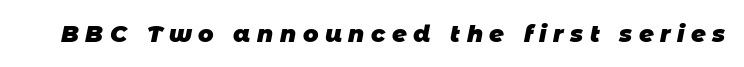
Letters rest on an invisible, unmarked baseline. Heavy-handed strokes throughout: this text is bold. The face used here is rendered with a markedly widened letterfit.
